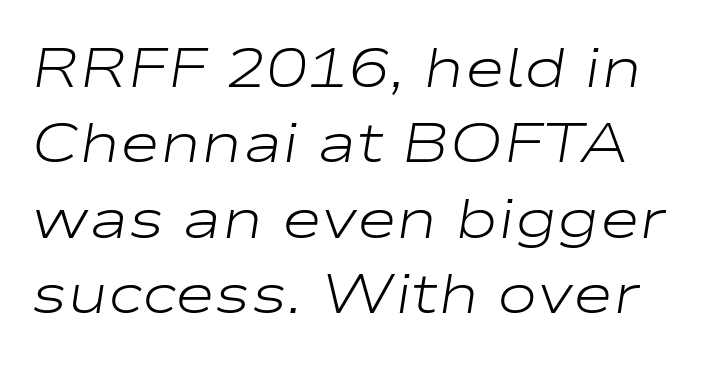
Yep, that's italic — everything's leaning. Is this a fixed-width face? No — the glyphs have proportional, varying widths. Compared with a typical body face, this is equally light or lighter still. Short note: letters normally spaced. The foot of each line stays bare and open.
